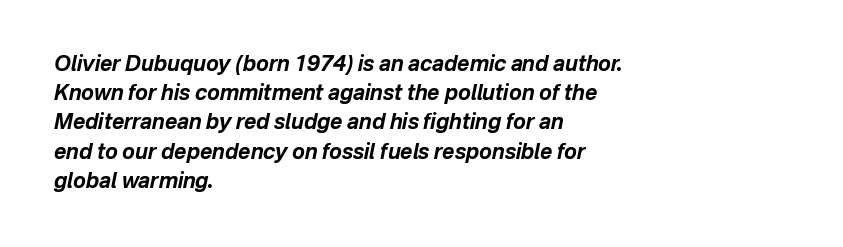
Q: Is the text bold? A: Yes.
Q: Is the text italic (slanted)? A: Yes, it leans right by about 12 degrees.
Q: Is the text underlined? A: No.
Q: How is the paragraph aligned? A: Left-aligned.
Q: Is the spacing between letters normal or unusually wide? A: Normal.
Q: Is the spacing between lines tight, normal or loose? A: Normal.
